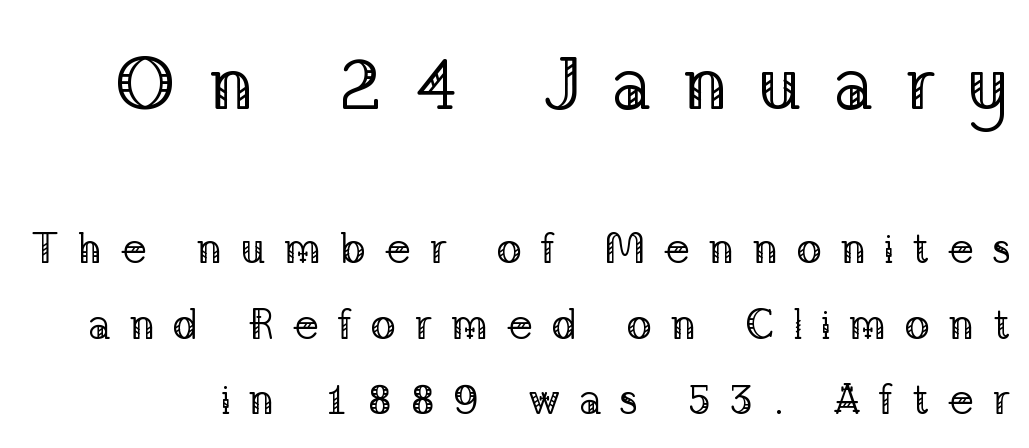
Underlining? Definitely not there. Stems and bowls with no extra thickness — not bold. Upright lettering throughout. A typesetter would call this proportional, since set widths differ per character. The more generous point size was reserved for the upper chunk. Check where the strokes stop: tiny serifs finish them off.
